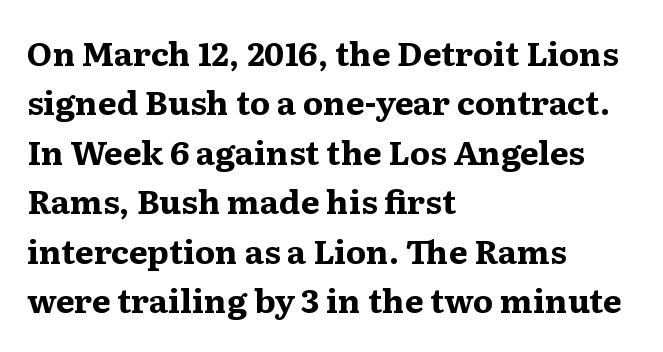
Q: Is the text bold? A: Yes.
Q: Is the text italic (slanted)? A: No, it is upright.
Q: Is the typeface a serif or a sans-serif typeface? A: Serif.
Q: Is the text underlined? A: No.
Q: How is the paragraph aligned? A: Left-aligned.
Q: Is the spacing between letters normal or unusually wide? A: Normal.
Q: Is the spacing between lines tight, normal or loose? A: Normal.
Q: Width (condensed, normal, or wide)? A: Wide.
Q: Stroke contrast? A: Medium.
Q: x-height? A: Medium.
Q: Monospaced? A: No.
